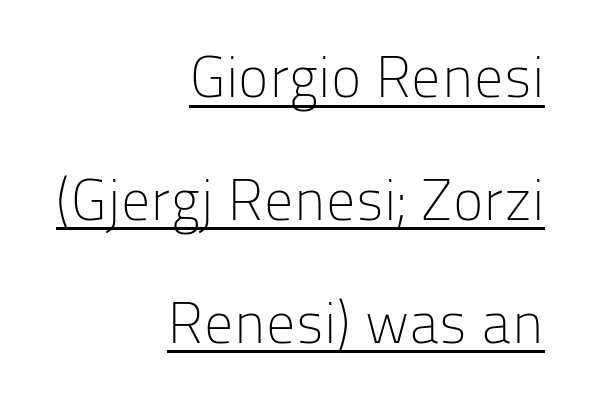
If you drew a ruler down the right edge, every line would touch it. The axis of the letterforms is exactly vertical. The face used here is rendered with its standard letterfit. Like a heading marked for emphasis, these lines bear an underscore. The passage shown is typed in a proportional face where columns would drift. Weight: in the light-to-regular range.
